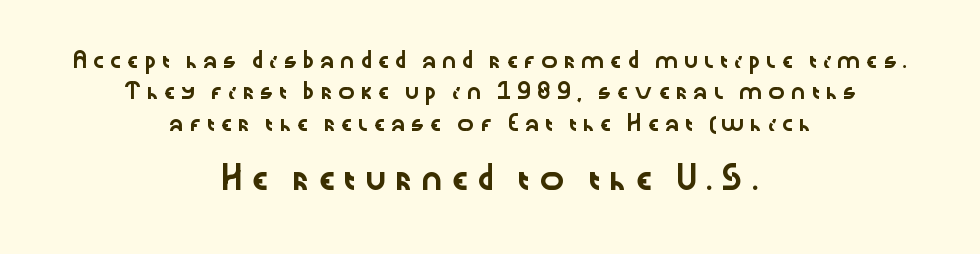
{"italic": "no", "underline": "no", "align": "center", "line_spacing": "loose", "line_spacing_ratio": 2.24, "letter_spacing": "wide", "letter_spacing_em": 0.28, "larger_block": "second", "size_ratio": 1.5, "glyph_px": 21}
